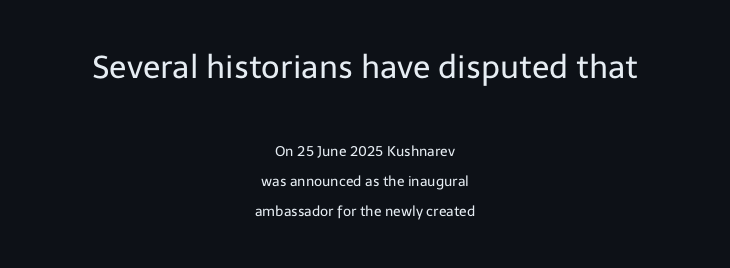
{"serif": "no", "italic": "no", "bold": "no", "weight": "regular", "width": "normal", "stroke_contrast": "low", "x_height": "medium", "monospaced": "no", "underline": "no", "align": "center", "line_spacing": "loose", "line_spacing_ratio": 2.16, "letter_spacing": "normal", "letter_spacing_em": 0.0, "larger_block": "first", "size_ratio": 2.29, "glyph_px": 32}
